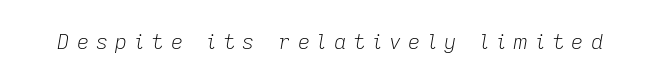
Q: Is the text bold? A: No.
Q: Is the text italic (slanted)? A: Yes, it leans right by about 9 degrees.
Q: Is the text underlined? A: No.
Q: Is the spacing between letters normal or unusually wide? A: Unusually wide.
